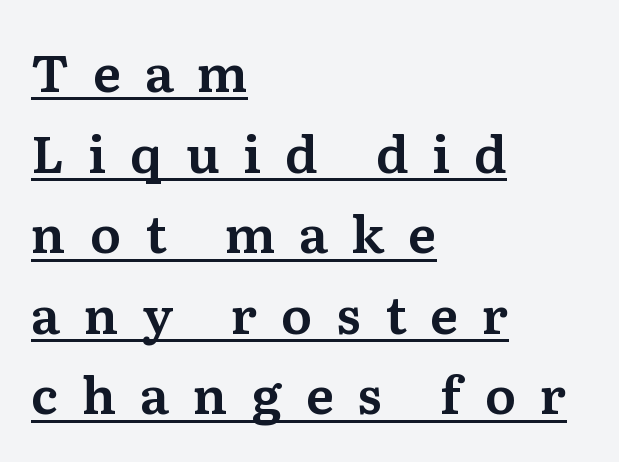
{"serif": "yes", "italic": "no", "width": "normal", "stroke_contrast": "medium", "x_height": "medium", "monospaced": "no", "underline": "yes", "align": "left", "line_spacing": "normal", "line_spacing_ratio": 1.58, "letter_spacing": "wide", "letter_spacing_em": 0.47, "glyph_px": 51}
